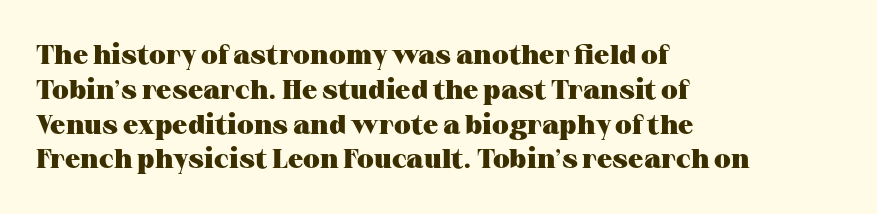
The image shows 27 px bold type, upright; set left-aligned, normal line spacing (1.29x), normal letter spacing, not underlined.
